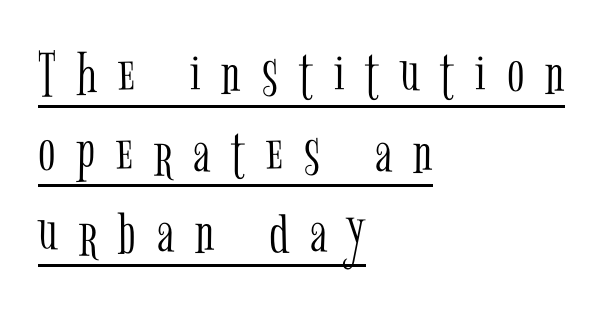
A typographer would call this underscored text. This is roman type, the default non-slanted kind. The weight would be labelled regular, book, light, or lighter still. Type style note: has serifs.
